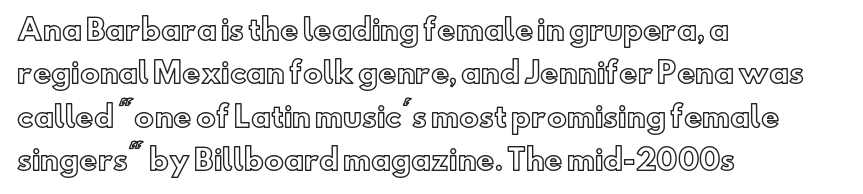
The image shows 28 px text type, upright; set left-aligned, normal line spacing (1.55x), normal letter spacing, not underlined; a small x-height.
